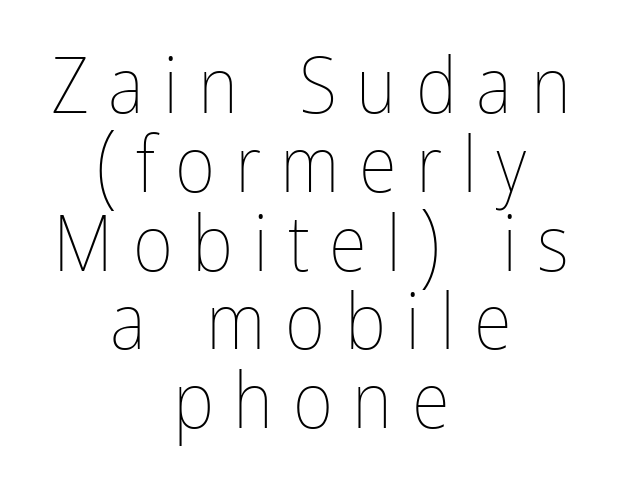
You could barely slide anything between these rows. A light-to-regular cut is what we see here. Proportional: the letters do not fall into vertical columns. Every row of glyphs is offset so its center matches the block's center.
